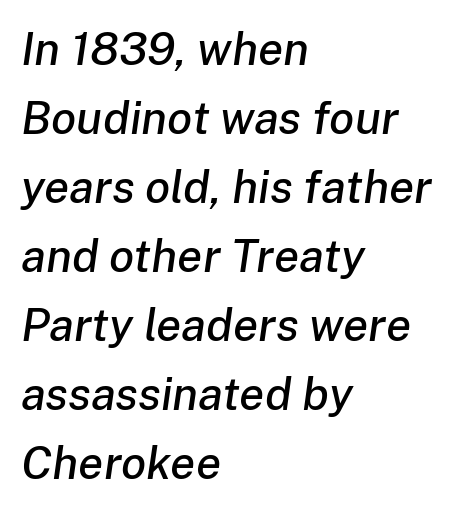
The image shows 46 px text type, italic (leaning right); set left-aligned, normal line spacing (1.5x), normal letter spacing, not underlined; low stroke contrast and a medium x-height.
